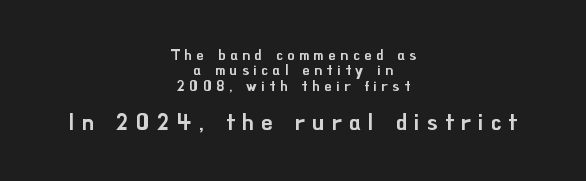
Descenders hang freely into open space. Ascenders rise straight up at ninety degrees. You get the small type first, then a jump to larger type. Loose tracking; the words dissolve into strings of separated letters.
